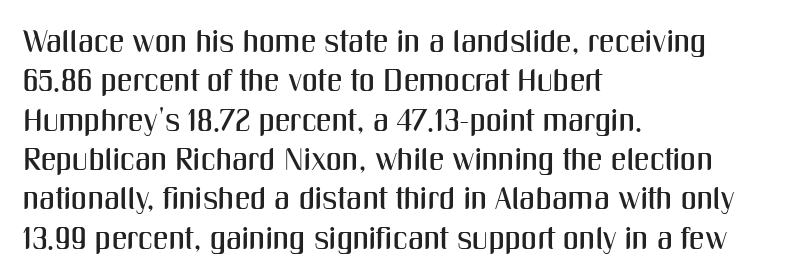
Check where the strokes stop: nothing finishes them off — pure sans. Compared with typical body copy, the letter spacing here is the same. The passage shown is typed in a proportional face where columns would drift. The compositor pushed each line to the left boundary. Only glyphs here, with clear space below each row. Notice how descenders clear the ascenders below comfortably — that's standard leading.
